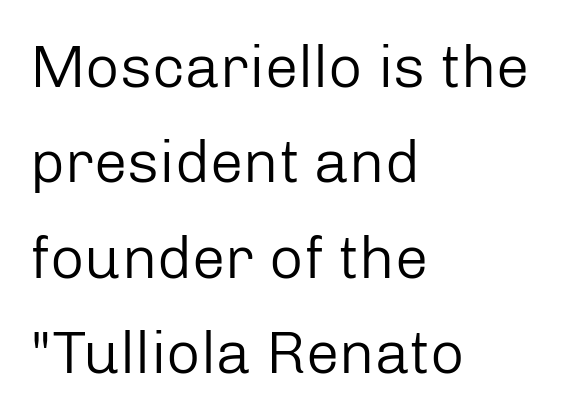
{"serif": "no", "italic": "no", "bold": "no", "weight": "regular", "width": "normal", "stroke_contrast": "low", "x_height": "medium", "monospaced": "no", "underline": "no", "align": "left", "line_spacing": "normal", "line_spacing_ratio": 1.59, "letter_spacing": "normal", "letter_spacing_em": 0.0, "glyph_px": 60}
